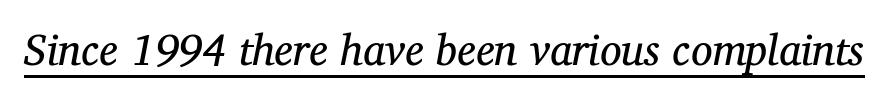
Q: Is the text bold? A: No.
Q: Is the text italic (slanted)? A: Yes, it leans right by about 12 degrees.
Q: Is the typeface a serif or a sans-serif typeface? A: Serif.
Q: Is the text underlined? A: Yes.
Q: Is the spacing between letters normal or unusually wide? A: Normal.
Q: Width (condensed, normal, or wide)? A: Normal.
Q: Stroke contrast? A: Medium.
Q: x-height? A: Medium.
Q: Monospaced? A: No.
